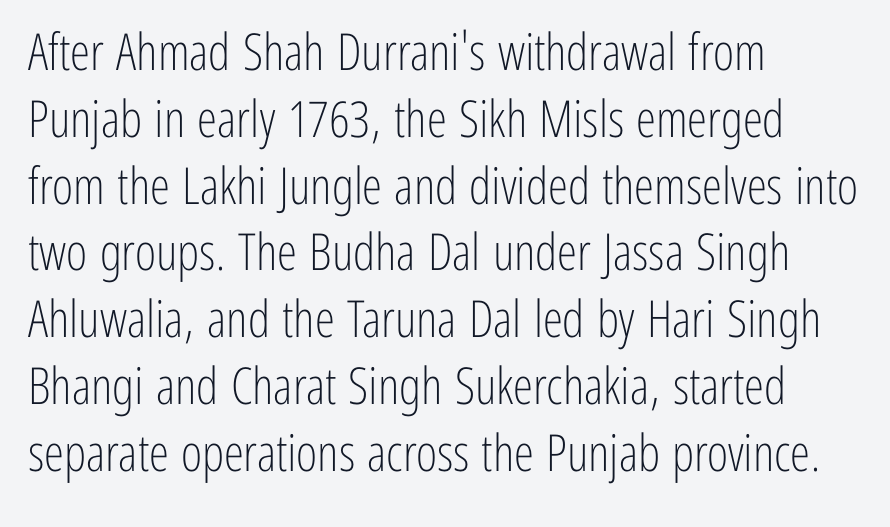
Q: Is the text bold? A: No.
Q: Is the text italic (slanted)? A: No, it is upright.
Q: Is the typeface a serif or a sans-serif typeface? A: Sans-serif.
Q: Is the text underlined? A: No.
Q: How is the paragraph aligned? A: Left-aligned.
Q: Is the spacing between letters normal or unusually wide? A: Normal.
Q: Is the spacing between lines tight, normal or loose? A: Normal.
Q: Width (condensed, normal, or wide)? A: Condensed.
Q: Stroke contrast? A: Low.
Q: x-height? A: Medium.
Q: Monospaced? A: No.
